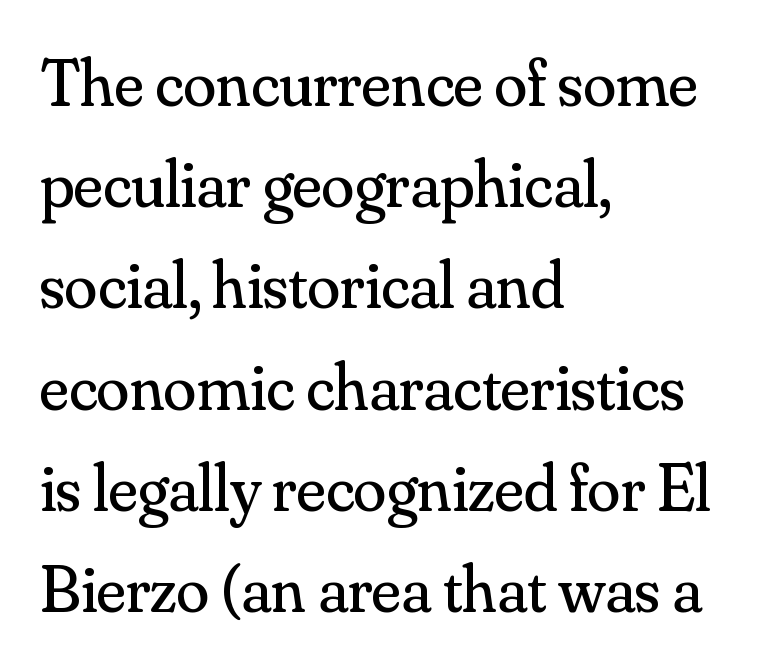
Q: Is the text bold? A: No.
Q: Is the text italic (slanted)? A: No, it is upright.
Q: Is the typeface a serif or a sans-serif typeface? A: Serif.
Q: Is the text underlined? A: No.
Q: How is the paragraph aligned? A: Left-aligned.
Q: Is the spacing between letters normal or unusually wide? A: Normal.
Q: Is the spacing between lines tight, normal or loose? A: Normal.
Q: Width (condensed, normal, or wide)? A: Normal.
Q: Stroke contrast? A: Medium.
Q: x-height? A: Small.
Q: Monospaced? A: No.
